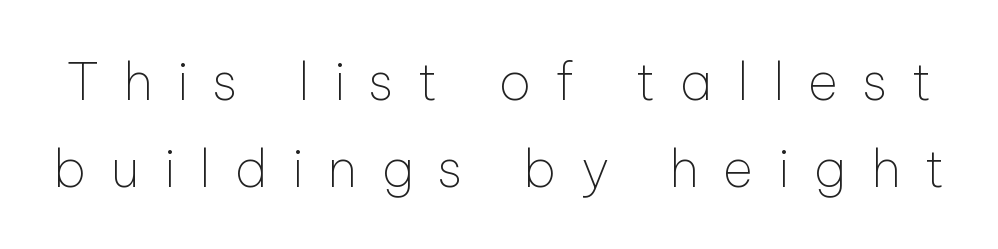
The image shows 52 px thin sans-serif type, upright; set normal line spacing (1.67x), unusually wide letter spacing (+0.47 em), not underlined; low stroke contrast and a medium x-height.
